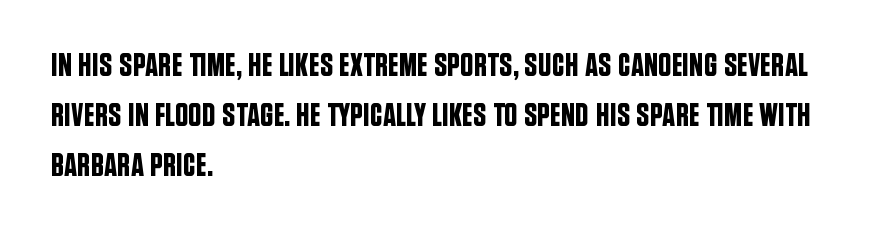
{"serif": "no", "italic": "no", "width": "condensed", "stroke_contrast": "low", "x_height": "large", "monospaced": "no", "underline": "no", "align": "left", "line_spacing": "normal", "line_spacing_ratio": 1.52, "letter_spacing": "normal", "letter_spacing_em": 0.0, "glyph_px": 33}
